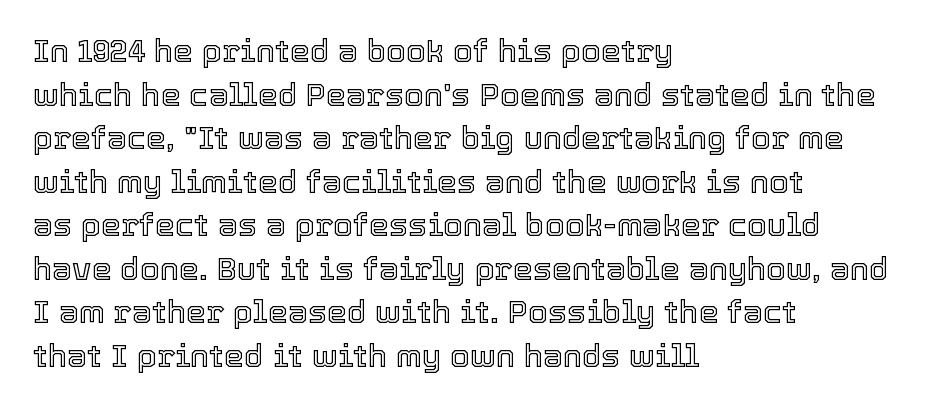
Q: Is the text italic (slanted)? A: No, it is upright.
Q: Is the text underlined? A: No.
Q: How is the paragraph aligned? A: Left-aligned.
Q: Is the spacing between letters normal or unusually wide? A: Normal.
Q: Is the spacing between lines tight, normal or loose? A: Normal.
Q: Width (condensed, normal, or wide)? A: Normal.
Q: x-height? A: Medium.
Q: Monospaced? A: No.
